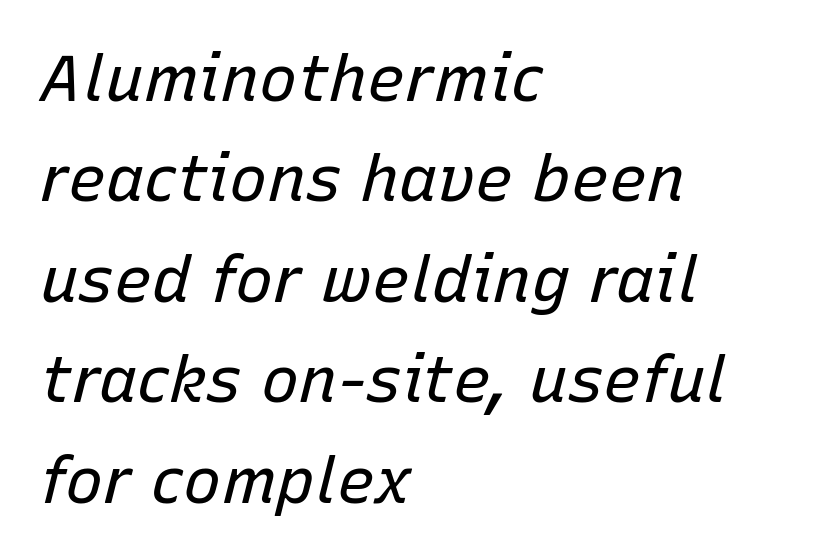
{"italic": "yes", "lean": "right", "slant_degrees": 15, "bold": "no", "weight": "regular", "width": "normal", "stroke_contrast": "low", "x_height": "medium", "monospaced": "no", "underline": "no", "align": "left", "line_spacing": "normal", "line_spacing_ratio": 1.57, "letter_spacing": "normal", "letter_spacing_em": 0.0, "glyph_px": 64}
